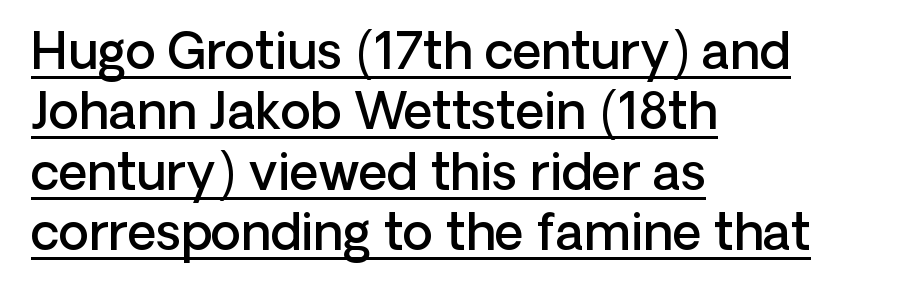
{"serif": "no", "italic": "no", "bold": "semi", "weight": "semibold", "width": "normal", "stroke_contrast": "low", "x_height": "medium", "monospaced": "no", "underline": "yes", "align": "left", "line_spacing_ratio": 1.21, "letter_spacing": "normal", "letter_spacing_em": 0.0, "glyph_px": 50}
